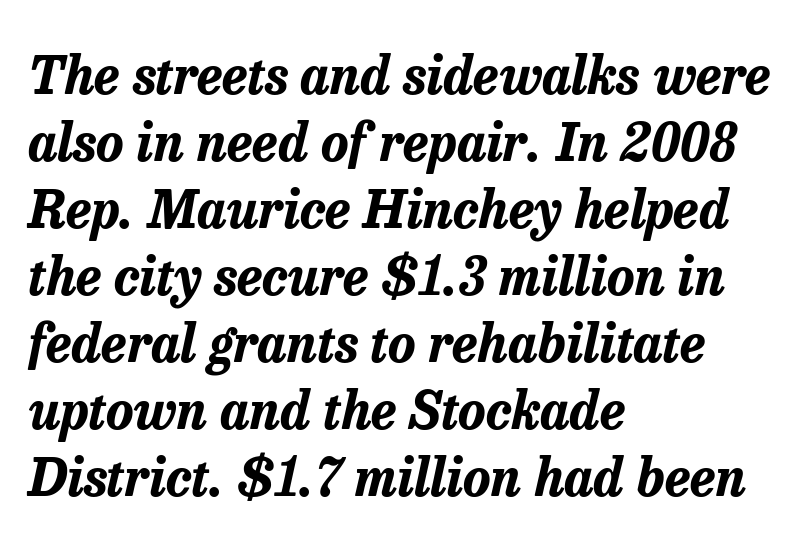
{"italic": "yes", "lean": "right", "slant_degrees": 13, "bold": "yes", "weight": "bold", "width": "normal", "stroke_contrast": "low", "x_height": "medium", "monospaced": "no", "underline": "no", "align": "left", "line_spacing": "normal", "line_spacing_ratio": 1.29, "letter_spacing": "normal", "letter_spacing_em": 0.0, "glyph_px": 52}
